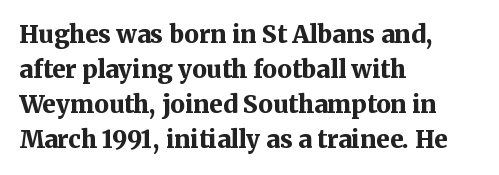
Q: Is the text bold? A: Yes.
Q: Is the text italic (slanted)? A: No, it is upright.
Q: Is the text underlined? A: No.
Q: How is the paragraph aligned? A: Left-aligned.
Q: Is the spacing between letters normal or unusually wide? A: Normal.
Q: Is the spacing between lines tight, normal or loose? A: Normal.
